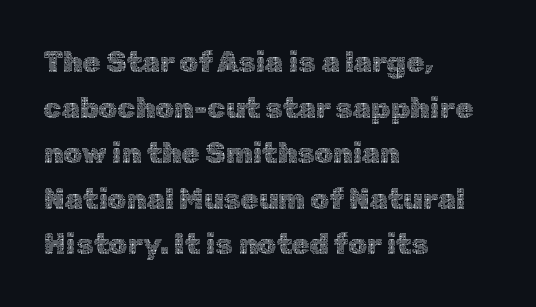
Q: Is the text bold? A: No.
Q: Is the text italic (slanted)? A: No, it is upright.
Q: Is the text underlined? A: No.
Q: How is the paragraph aligned? A: Left-aligned.
Q: Is the spacing between letters normal or unusually wide? A: Normal.
Q: Is the spacing between lines tight, normal or loose? A: Normal.
Q: Width (condensed, normal, or wide)? A: Normal.
Q: x-height? A: Medium.
Q: Monospaced? A: No.
